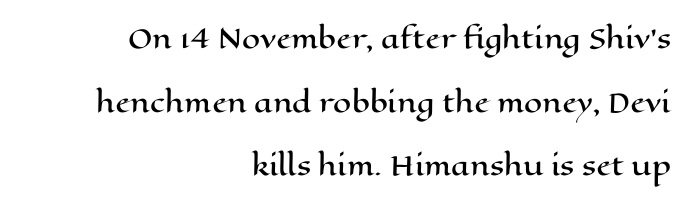
It's the straight-up-and-down kind of type. Students, note that the glyphs here touch the page at normal intervals. Reading down the column, the eye jumps a long way to each next line. A flush-right, rag-left setting is used for this passage.
